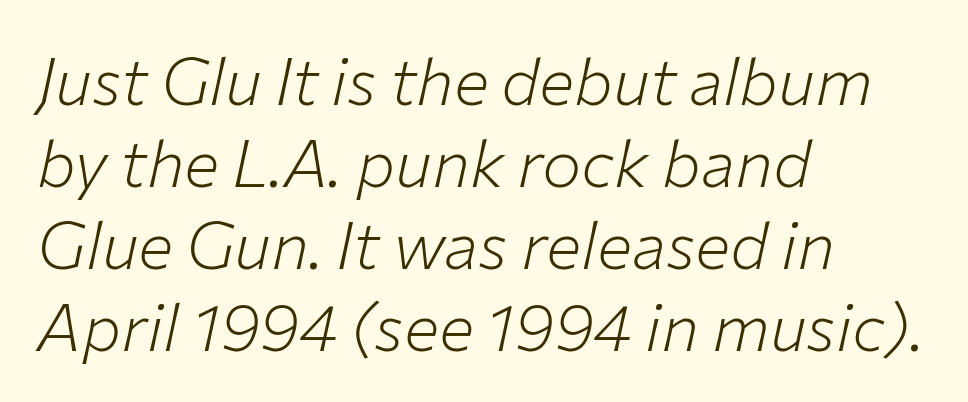
Observe the ordinary spacing: letters are neighbours, not strangers. A student would call this left alignment; a typographer would say flush left, rag right. The cut favours lightness, reaching ordinary text weight at its darkest. Spacing verdict: proportional, widths tailored to each character. A clean baseline with only descenders dipping below it. Italic: yes, the glyphs are oblique.
